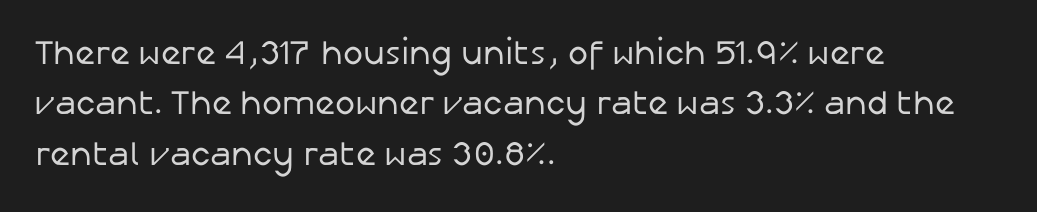
{"serif": "no", "italic": "no", "bold": "no", "weight": "regular", "width": "normal", "stroke_contrast": "low", "x_height": "medium", "monospaced": "no", "underline": "no", "align": "left", "line_spacing": "normal", "line_spacing_ratio": 1.48, "letter_spacing": "normal", "letter_spacing_em": 0.0, "glyph_px": 34}
